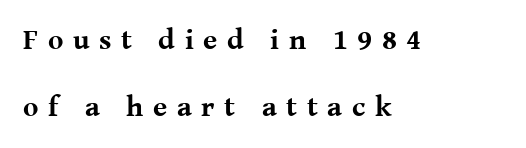
The image shows 29 px bold serif type, upright; set left-aligned, loose line spacing (2.31x), unusually wide letter spacing (+0.33 em), not underlined; medium stroke contrast and a medium x-height.
